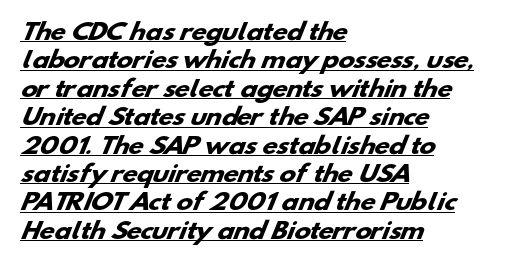
{"bold": "yes", "underline": "yes", "align": "left", "line_spacing": "normal", "line_spacing_ratio": 1.29, "letter_spacing": "normal", "letter_spacing_em": 0.0, "glyph_px": 22}
